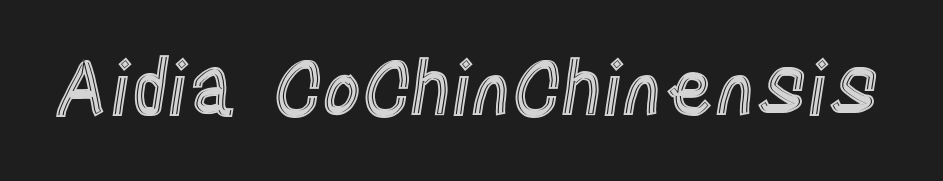
Inter-character spacing is left at the font's built-in metrics. Words float on clear page, feet unadorned. Proportional: the letters do not fall into vertical columns.
